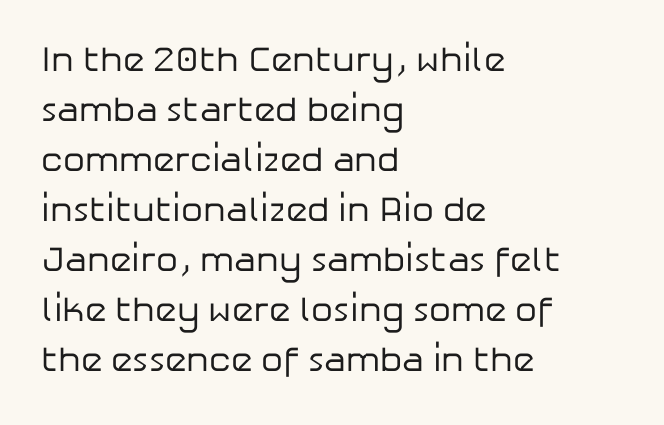
Layout note: lines flush left. It's the straight-up-and-down kind of type. The passage shown is typed in a proportional face where columns would drift. Evenly set lines give the paragraph a standard silhouette.
